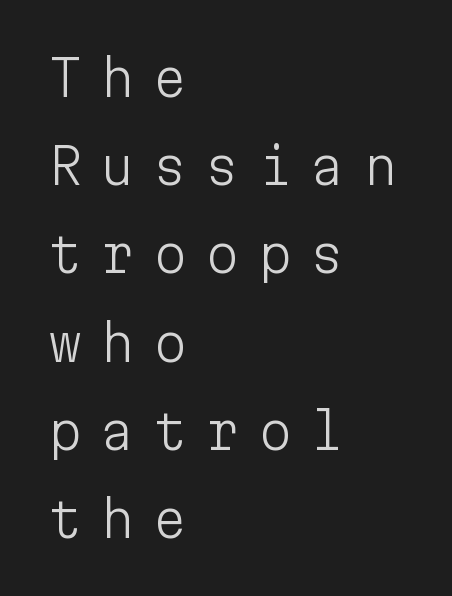
The image shows 49 px light sans-serif type, upright, monospaced; set left-aligned, line spacing 1.8x, unusually wide letter spacing (+0.37 em), not underlined; low stroke contrast and a medium x-height.
